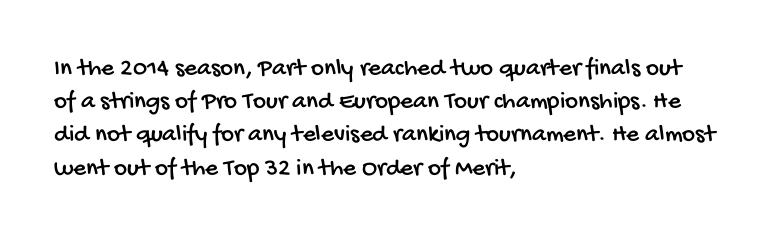
{"underline": "no", "align": "left", "line_spacing": "normal", "line_spacing_ratio": 1.33, "letter_spacing": "normal", "letter_spacing_em": 0.0, "glyph_px": 25}
